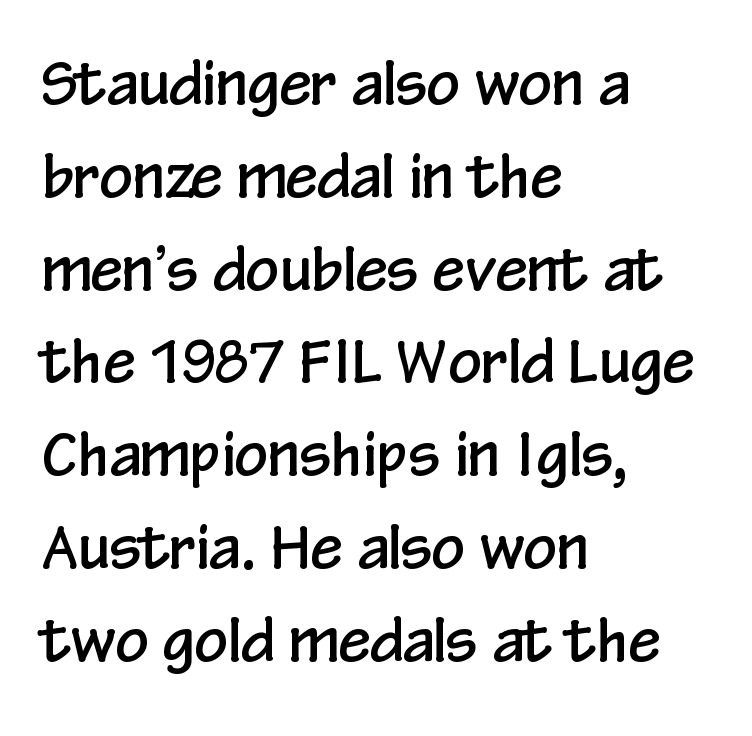
The image shows 58 px condensed sans-serif type, upright; set left-aligned, normal line spacing (1.6x), normal letter spacing, not underlined; low stroke contrast and a medium x-height.
